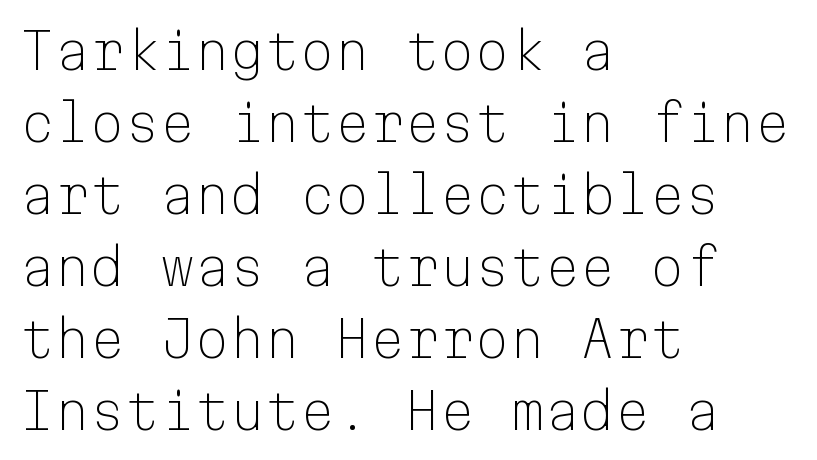
The image shows 50 px light sans-serif type, upright, monospaced; set left-aligned, normal line spacing (1.44x), normal letter spacing, not underlined; low stroke contrast and a medium x-height.
